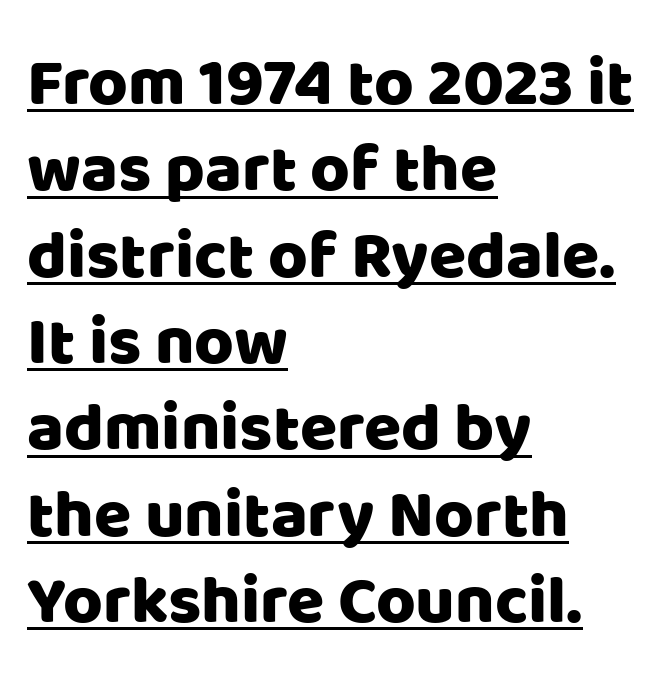
The image shows 68 px sans-serif type, upright; set left-aligned, normal line spacing (1.27x), normal letter spacing, underlined; low stroke contrast and a large x-height.
